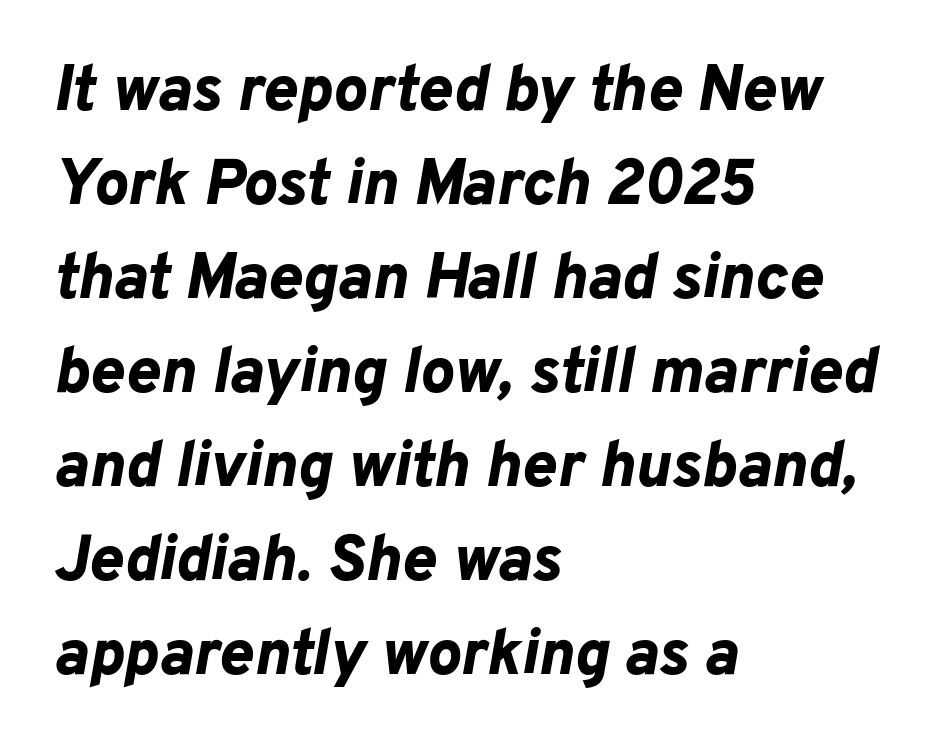
Characters are canted at an angle relative to the baseline's perpendicular. Characters follow at the spacing the type designer built in. Each line starts at the same left margin while the right side varies. Students, this is bold: see how much ink each stroke carries. The area under the type is left untouched. Compared with typical paragraphs, the rows here are spaced about the same.
